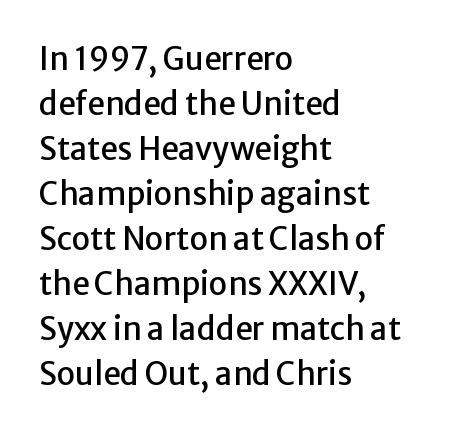
Caption: standard tracking, unaltered. Notice how the stems are strictly vertical — no italics here. These lines are rendered in a variable-pitch font. Regarding leading, the lines here are spaced in the standard way.
